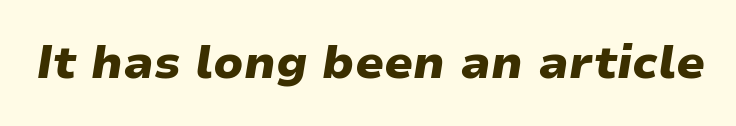
Q: Is the text bold? A: Yes.
Q: Is the text italic (slanted)? A: Yes, it leans right by about 9 degrees.
Q: Is the text underlined? A: No.
Q: Is the spacing between letters normal or unusually wide? A: Normal.
Q: Width (condensed, normal, or wide)? A: Wide.
Q: Stroke contrast? A: Low.
Q: x-height? A: Medium.
Q: Monospaced? A: No.
